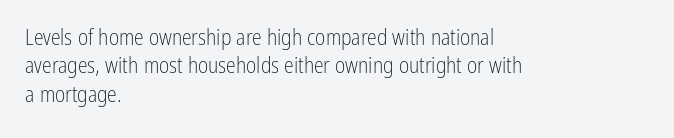
Q: Is the text bold? A: No.
Q: Is the text italic (slanted)? A: No, it is upright.
Q: Is the text underlined? A: No.
Q: How is the paragraph aligned? A: Left-aligned.
Q: Is the spacing between letters normal or unusually wide? A: Normal.
Q: Is the spacing between lines tight, normal or loose? A: Normal.
